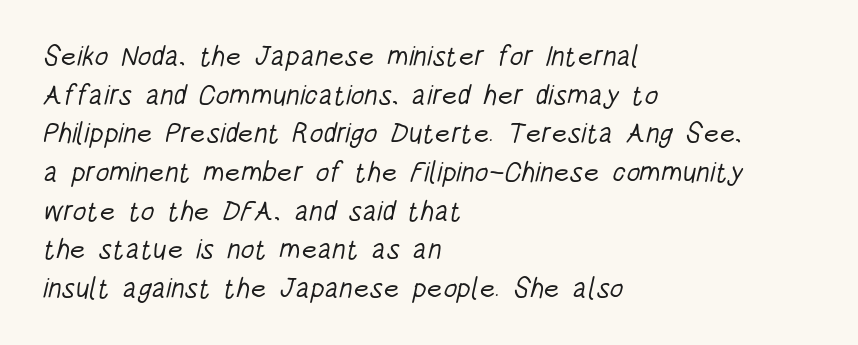
The passage shown stacks its lines at a standard gap. Unmarked baselines from the first word to the last. How are the letters spaced? Ordinarily, with no added tracking. This sample has the flowing, uneven cadence of proportional lettering. Stroke thickness stays within the range of a standard reading face or lighter. Grotesque or geometric, the face here clearly has no serifs.
